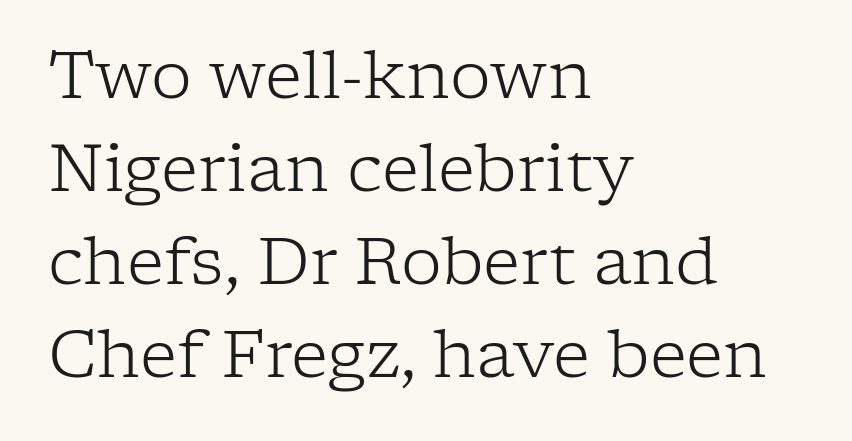
Compared with a centered layout, this one pins lines to the left instead. Regarding serifs, this sample has them. The space directly below the letters is spotless. Whoever set this chose a conventional vertical rhythm.
